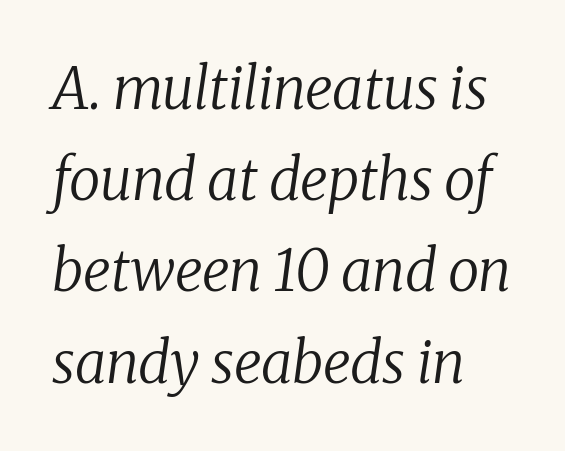
The image shows 57 px regular-weight serif type, italic (leaning right); set left-aligned, normal line spacing (1.6x), normal letter spacing, not underlined; low stroke contrast and a medium x-height.
